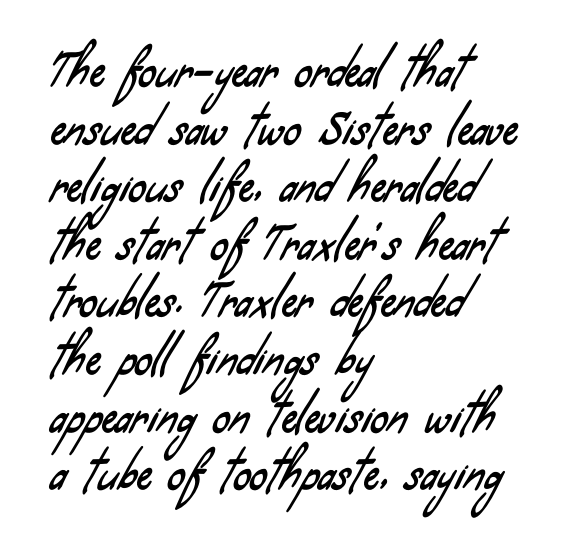
Q: Is the typeface a serif or a sans-serif typeface? A: Sans-serif.
Q: Is the text underlined? A: No.
Q: How is the paragraph aligned? A: Left-aligned.
Q: Is the spacing between letters normal or unusually wide? A: Normal.
Q: Is the spacing between lines tight, normal or loose? A: Normal.
Q: Width (condensed, normal, or wide)? A: Condensed.
Q: Stroke contrast? A: Low.
Q: x-height? A: Small.
Q: Monospaced? A: No.
